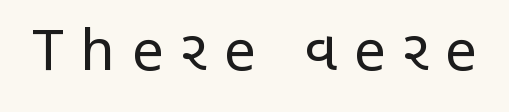
Every character sits straight up, as roman type does. Compared with a typical body face, this is equally light or lighter still. Check where the strokes stop: nothing finishes them off — pure sans. Loose tracking; the words dissolve into strings of separated letters. Glance below the letters and you will spot only blank space.
